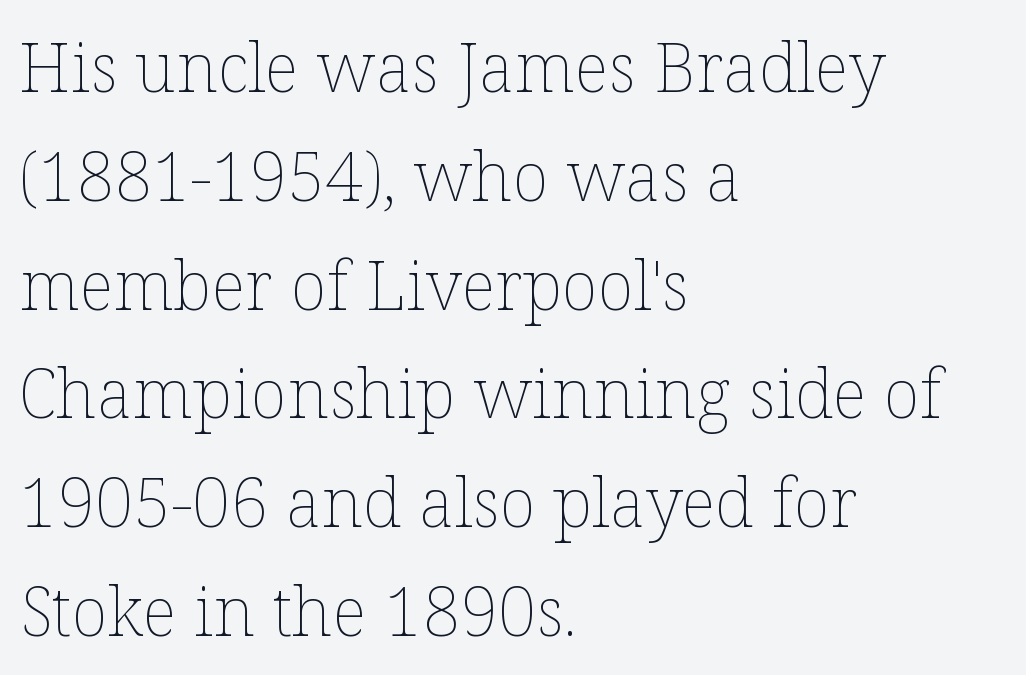
Do the letters lean? They stand straight. Each line starts at the same left margin while the right side varies. Looks like regular typesetting: each glyph gets only the width it needs. Characters follow at the spacing the type designer built in. The space directly below the letters is spotless. Honestly, the row spacing looks completely unremarkable.
